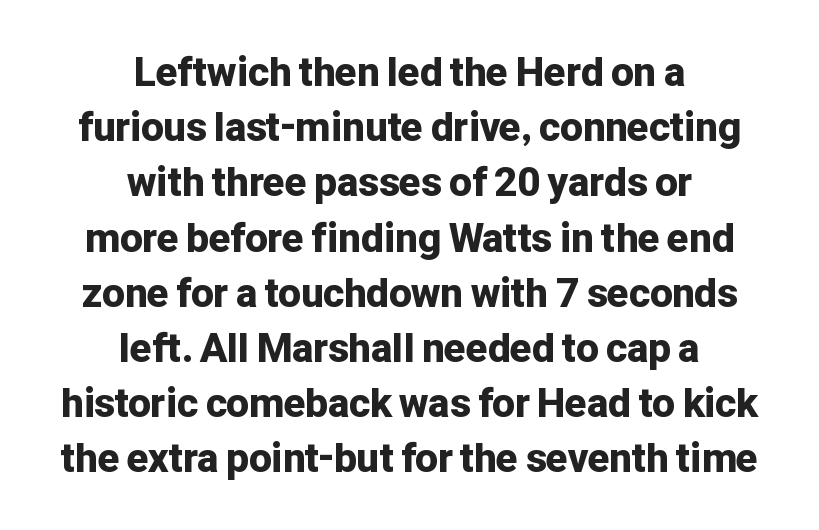
Q: Is the text bold? A: Yes.
Q: Is the text italic (slanted)? A: No, it is upright.
Q: Is the typeface a serif or a sans-serif typeface? A: Sans-serif.
Q: Is the text underlined? A: No.
Q: How is the paragraph aligned? A: Centered.
Q: Is the spacing between letters normal or unusually wide? A: Normal.
Q: Is the spacing between lines tight, normal or loose? A: Normal.
Q: Width (condensed, normal, or wide)? A: Normal.
Q: Stroke contrast? A: Low.
Q: x-height? A: Medium.
Q: Monospaced? A: No.
